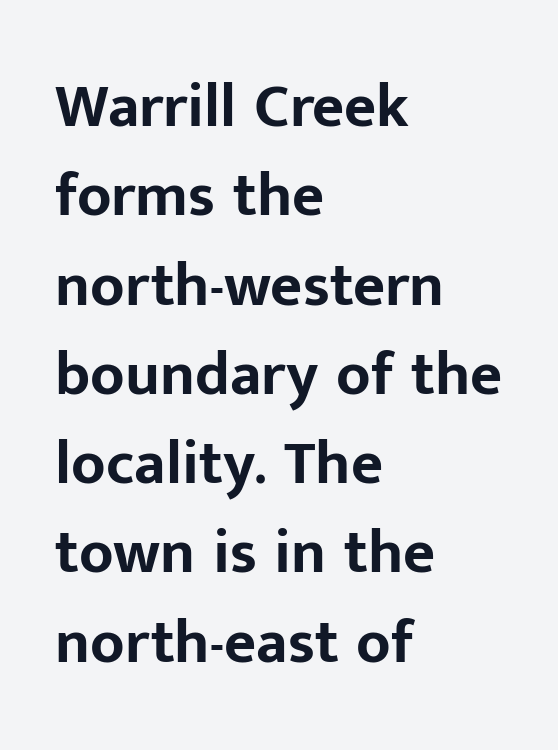
Q: Is the text bold? A: Yes.
Q: Is the text italic (slanted)? A: No, it is upright.
Q: Is the typeface a serif or a sans-serif typeface? A: Sans-serif.
Q: Is the text underlined? A: No.
Q: How is the paragraph aligned? A: Left-aligned.
Q: Is the spacing between letters normal or unusually wide? A: Normal.
Q: Is the spacing between lines tight, normal or loose? A: Normal.
Q: Width (condensed, normal, or wide)? A: Normal.
Q: Stroke contrast? A: Low.
Q: x-height? A: Medium.
Q: Monospaced? A: No.
